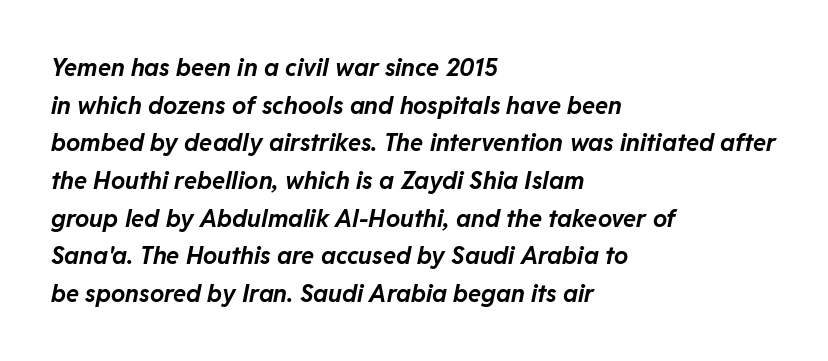
Q: Is the text bold? A: Yes.
Q: Is the text italic (slanted)? A: Yes, it leans right by about 11 degrees.
Q: Is the text underlined? A: No.
Q: How is the paragraph aligned? A: Left-aligned.
Q: Is the spacing between letters normal or unusually wide? A: Normal.
Q: Is the spacing between lines tight, normal or loose? A: Normal.
